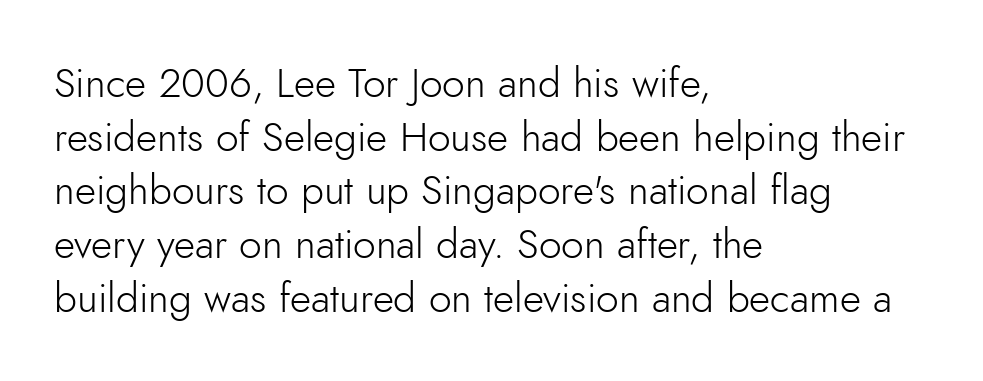
Spacing between characters is what you'd get straight out of the box. The words here are not underlined. Line spacing here is normal. Caption: face not bold, strokes unweighted. Line starts are locked; line ends wander.
